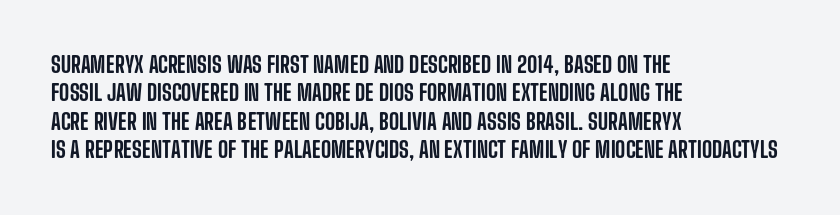
Does extra space separate the letters? No, they use regular spacing. Rows of type keep a routine distance in the vertical direction. Descender tails drop into unmarked territory. No italicization has been applied; the sample stays upright.
